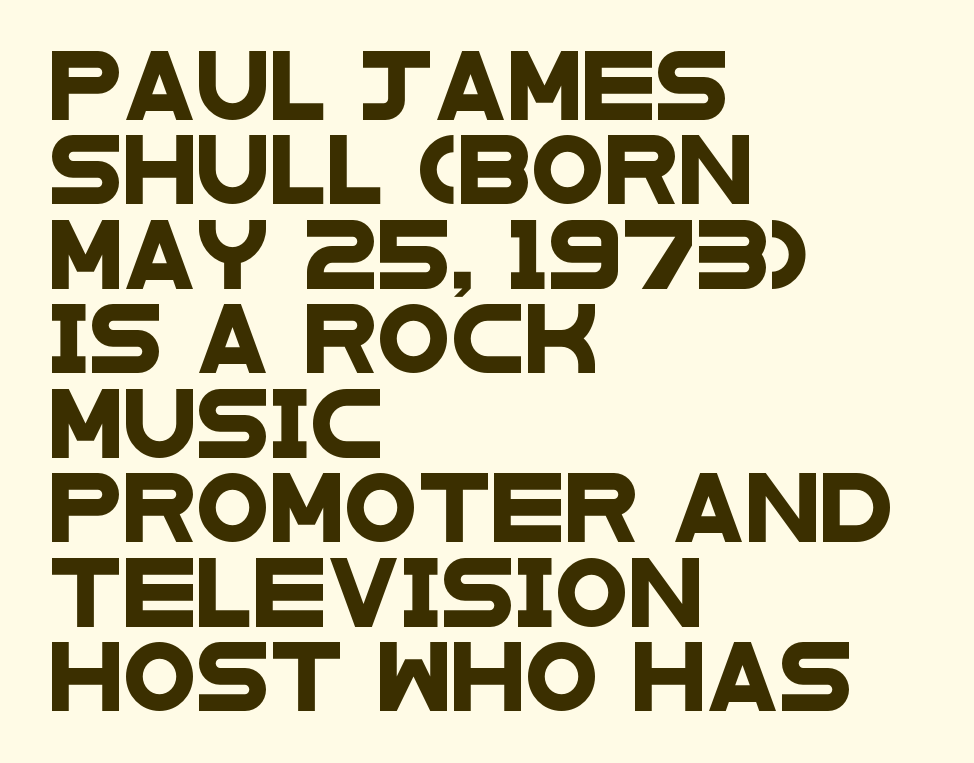
{"serif": "no", "width": "wide", "stroke_contrast": "low", "x_height": "large", "monospaced": "no", "underline": "no", "align": "left", "line_spacing": "normal", "line_spacing_ratio": 1.26, "letter_spacing": "normal", "letter_spacing_em": 0.0, "glyph_px": 67}
